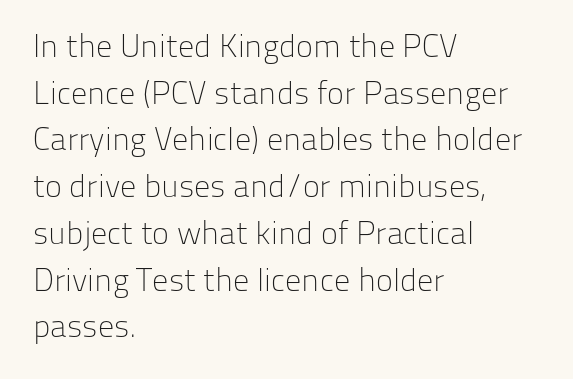
Note the varied advance widths — an 'i' is clearly narrower than an 'm'. One glance says typical: line gaps are just what's usual. The letters look calm and open, with moderate or lighter stems. The gaps between neighbouring characters are ordinary and unremarkable. This is sans-serif lettering, the kind often seen on screens and signage. Line starts are locked; line ends wander.
